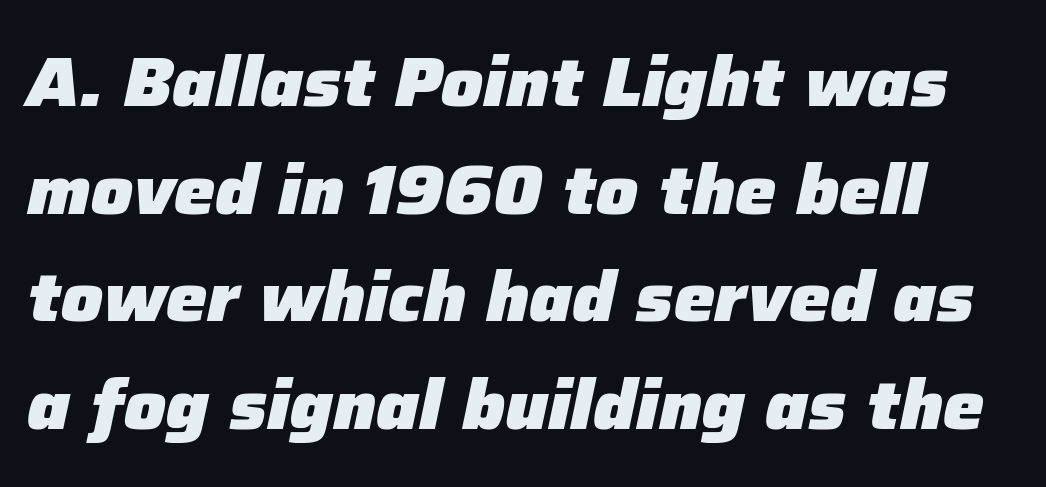
{"italic": "yes", "lean": "right", "slant_degrees": 12, "bold": "yes", "weight": "heavy", "width": "normal", "stroke_contrast": "low", "x_height": "medium", "monospaced": "no", "underline": "no", "line_spacing": "normal", "line_spacing_ratio": 1.56, "letter_spacing": "normal", "letter_spacing_em": 0.0, "glyph_px": 69}
